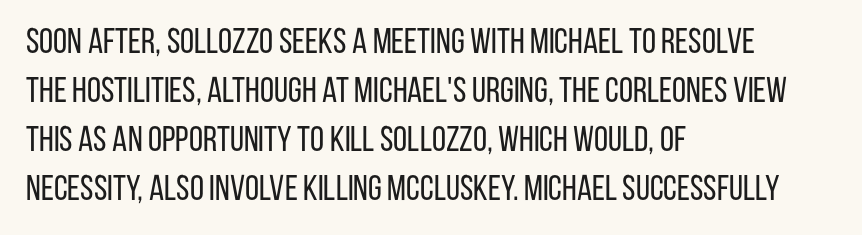
Q: Is the text bold? A: No.
Q: Is the text italic (slanted)? A: No, it is upright.
Q: Is the typeface a serif or a sans-serif typeface? A: Sans-serif.
Q: Is the text underlined? A: No.
Q: How is the paragraph aligned? A: Left-aligned.
Q: Is the spacing between letters normal or unusually wide? A: Normal.
Q: Is the spacing between lines tight, normal or loose? A: Normal.
Q: Width (condensed, normal, or wide)? A: Condensed.
Q: Stroke contrast? A: Low.
Q: x-height? A: Large.
Q: Monospaced? A: No.
